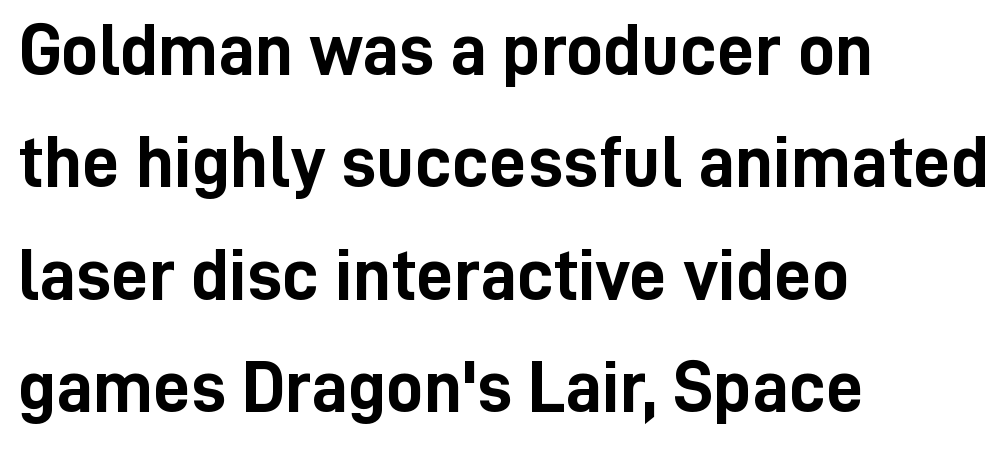
The image shows 74 px semibold, condensed sans-serif type, upright; set left-aligned, normal line spacing (1.52x), normal letter spacing, not underlined; low stroke contrast and a medium x-height.
